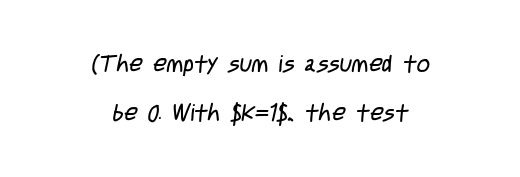
Q: Is the text bold? A: No.
Q: Is the text underlined? A: No.
Q: How is the paragraph aligned? A: Centered.
Q: Is the spacing between letters normal or unusually wide? A: Normal.
Q: Is the spacing between lines tight, normal or loose? A: Loose.
